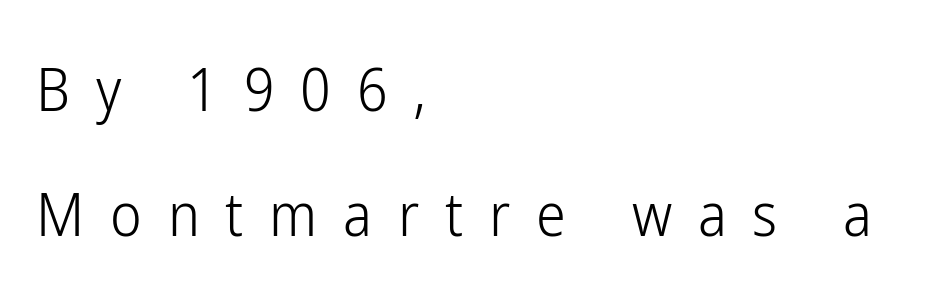
The image shows 60 px light, condensed sans-serif type, upright; set left-aligned, loose line spacing (2.08x), unusually wide letter spacing (+0.43 em), not underlined; low stroke contrast and a medium x-height.
